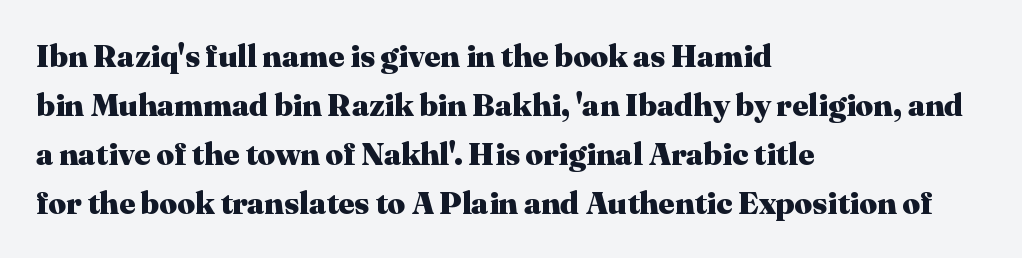
Q: Is the text bold? A: Yes.
Q: Is the text italic (slanted)? A: No, it is upright.
Q: Is the typeface a serif or a sans-serif typeface? A: Serif.
Q: Is the text underlined? A: No.
Q: How is the paragraph aligned? A: Left-aligned.
Q: Is the spacing between letters normal or unusually wide? A: Normal.
Q: Is the spacing between lines tight, normal or loose? A: Normal.
Q: Width (condensed, normal, or wide)? A: Normal.
Q: Stroke contrast? A: Medium.
Q: x-height? A: Medium.
Q: Monospaced? A: No.
